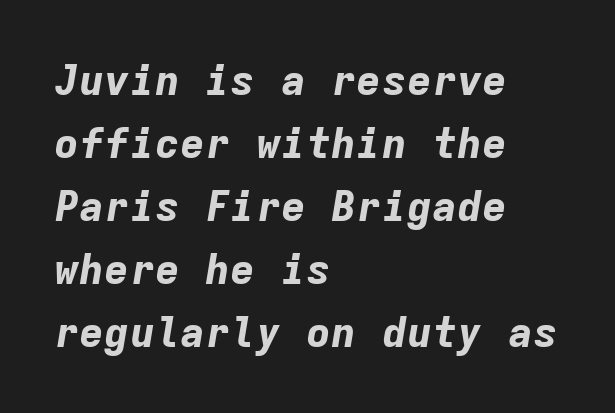
The zone under the glyphs is completely vacant. The ragged edge is on the right, which tells us the setting is flush left. The lettering tilts uniformly, giving the passage an italic look. The space between consecutive lines is moderate. Weight: bold.
